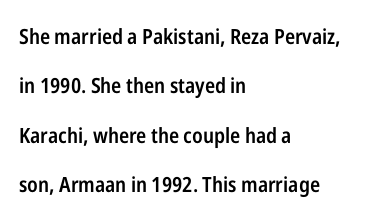
The image shows 21 px text type, upright; set left-aligned, loose line spacing (2.35x), normal letter spacing, not underlined.
